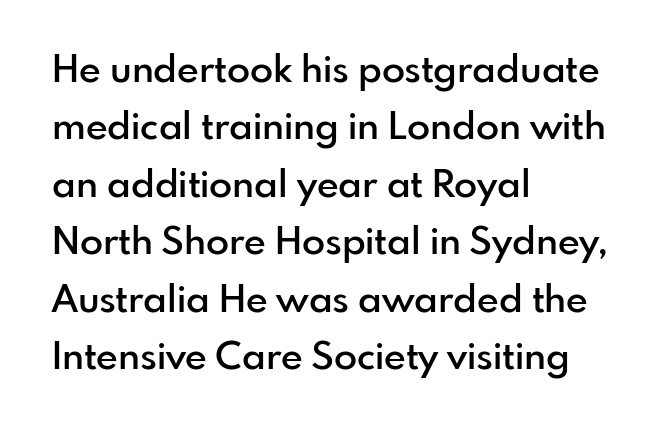
{"serif": "no", "italic": "no", "bold": "semi", "weight": "semibold", "width": "normal", "stroke_contrast": "low", "x_height": "small", "monospaced": "no", "underline": "no", "align": "left", "line_spacing": "normal", "line_spacing_ratio": 1.51, "letter_spacing": "normal", "letter_spacing_em": 0.0, "glyph_px": 38}
